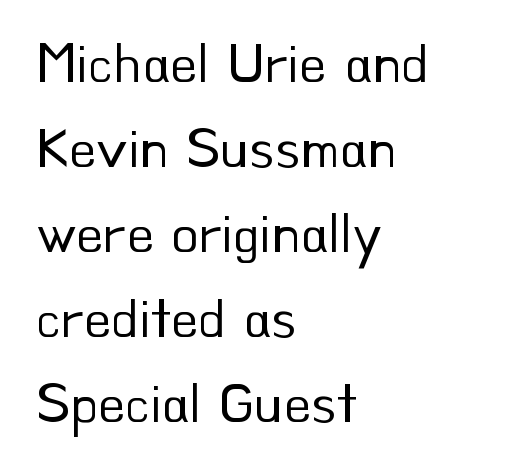
Q: Is the text bold? A: No.
Q: Is the text italic (slanted)? A: No, it is upright.
Q: Is the typeface a serif or a sans-serif typeface? A: Sans-serif.
Q: Is the text underlined? A: No.
Q: How is the paragraph aligned? A: Left-aligned.
Q: Is the spacing between letters normal or unusually wide? A: Normal.
Q: Is the spacing between lines tight, normal or loose? A: Normal.
Q: Width (condensed, normal, or wide)? A: Normal.
Q: Stroke contrast? A: Low.
Q: x-height? A: Small.
Q: Monospaced? A: No.
